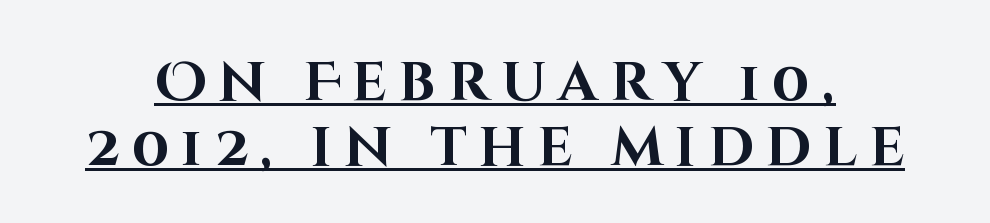
{"serif": "no", "italic": "no", "bold": "yes", "weight": "bold", "width": "normal", "stroke_contrast": "high", "x_height": "large", "monospaced": "no", "underline": "yes", "line_spacing_ratio": 1.19, "letter_spacing": "wide", "letter_spacing_em": 0.22, "glyph_px": 55}
